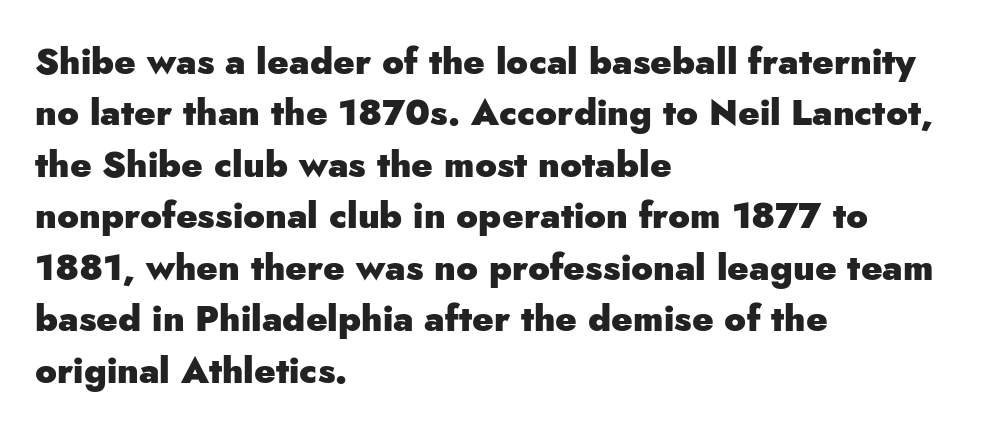
This is roman type, the default non-slanted kind. The gap between lines stays unmarked. This is sans-serif lettering, the kind often seen on screens and signage. How would I describe the line gaps? Plain and ordinary. The rendering uses natural spacing where letterforms have individual widths. Visually the block forms a straight wall on the left and a jagged coastline on the right.
